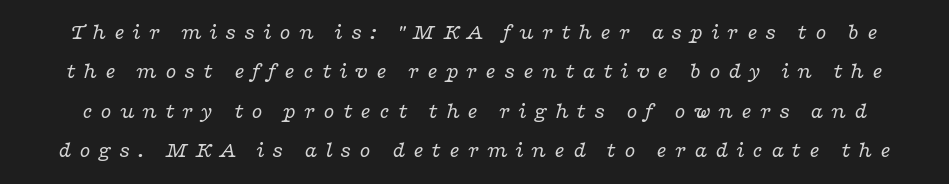
{"italic": "yes", "lean": "right", "slant_degrees": 16, "bold": "no", "underline": "no", "line_spacing_ratio": 1.79, "letter_spacing": "wide", "letter_spacing_em": 0.34, "glyph_px": 22}
